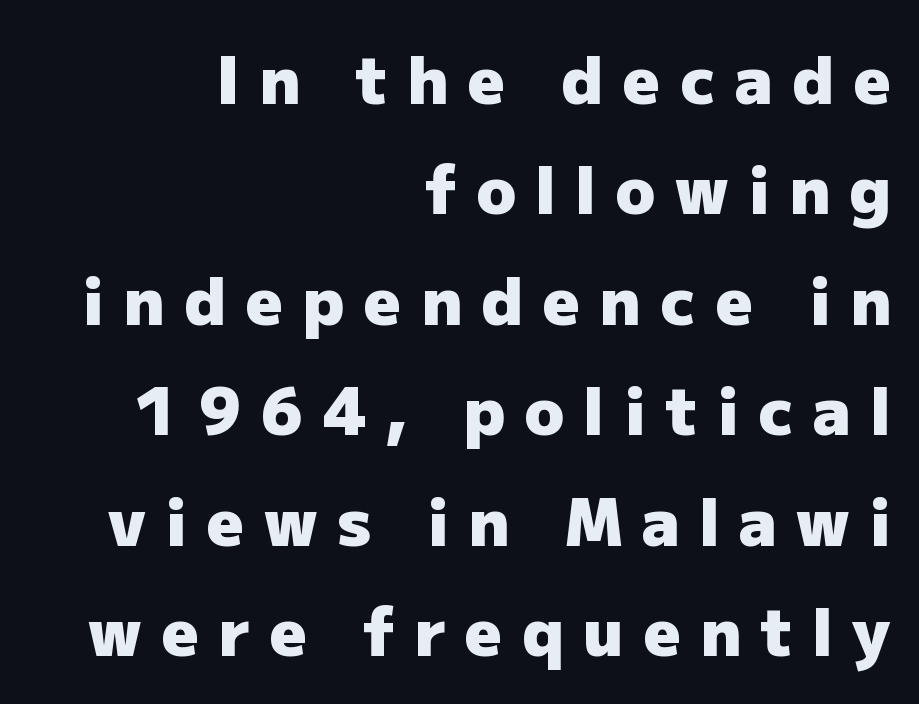
The image shows 65 px heavy sans-serif type, upright; set right-aligned, normal line spacing (1.7x), unusually wide letter spacing (+0.3 em), not underlined; low stroke contrast and a medium x-height.
